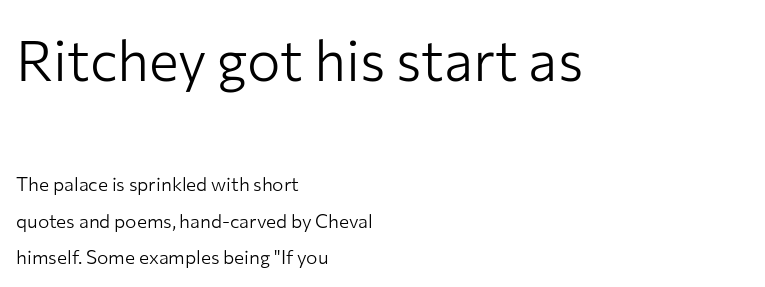
Q: Is the text bold? A: No.
Q: Is the text italic (slanted)? A: No, it is upright.
Q: Is the typeface a serif or a sans-serif typeface? A: Sans-serif.
Q: Is the text underlined? A: No.
Q: How is the paragraph aligned? A: Left-aligned.
Q: Is the spacing between letters normal or unusually wide? A: Normal.
Q: Is the spacing between lines tight, normal or loose? A: Loose.
Q: Which block of text is set in a larger size, the first (top) or the second (bottom)? A: The first (top) one.
Q: Width (condensed, normal, or wide)? A: Normal.
Q: Stroke contrast? A: Low.
Q: x-height? A: Medium.
Q: Monospaced? A: No.
